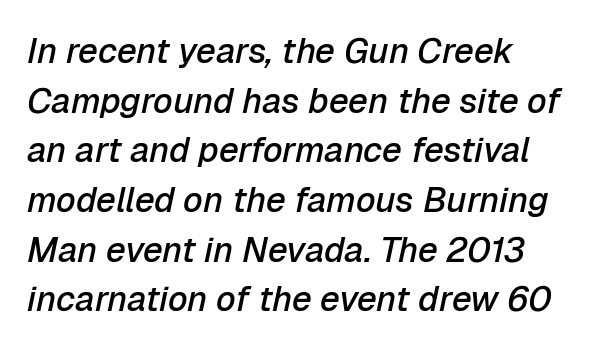
Q: Is the text bold? A: Semi-bold.
Q: Is the text italic (slanted)? A: Yes, it leans right by about 12 degrees.
Q: Is the text underlined? A: No.
Q: Is the spacing between letters normal or unusually wide? A: Normal.
Q: Is the spacing between lines tight, normal or loose? A: Normal.
Q: Width (condensed, normal, or wide)? A: Normal.
Q: Stroke contrast? A: Low.
Q: x-height? A: Medium.
Q: Monospaced? A: No.
